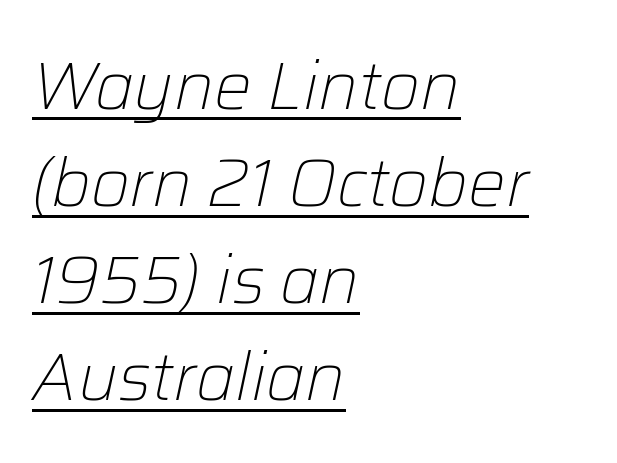
Weight: in the light-to-regular range. A typesetter would call this leading conventional body-copy spacing. This is underlined copy, the kind a proofreader might mark for attention. These lines are set flush left with a ragged right edge. Proportional: the letters do not fall into vertical columns. Letter spacing: default.
